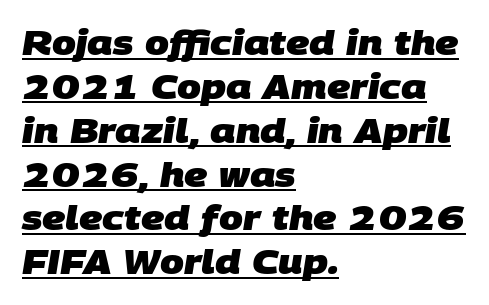
{"serif": "no", "bold": "yes", "weight": "heavy", "width": "normal", "stroke_contrast": "low", "x_height": "large", "monospaced": "no", "underline": "yes", "align": "left", "line_spacing": "normal", "line_spacing_ratio": 1.29, "letter_spacing": "normal", "letter_spacing_em": 0.0, "glyph_px": 34}
